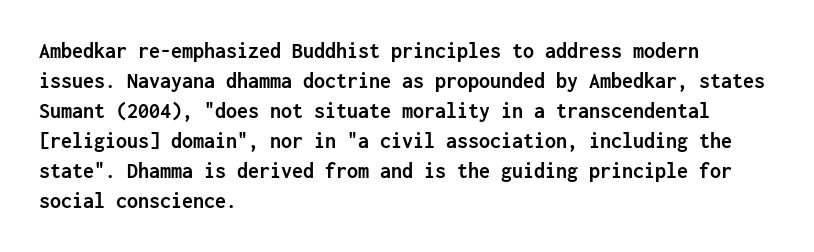
Q: Is the text bold? A: Yes.
Q: Is the text italic (slanted)? A: No, it is upright.
Q: Is the text underlined? A: No.
Q: How is the paragraph aligned? A: Left-aligned.
Q: Is the spacing between letters normal or unusually wide? A: Normal.
Q: Is the spacing between lines tight, normal or loose? A: Normal.
